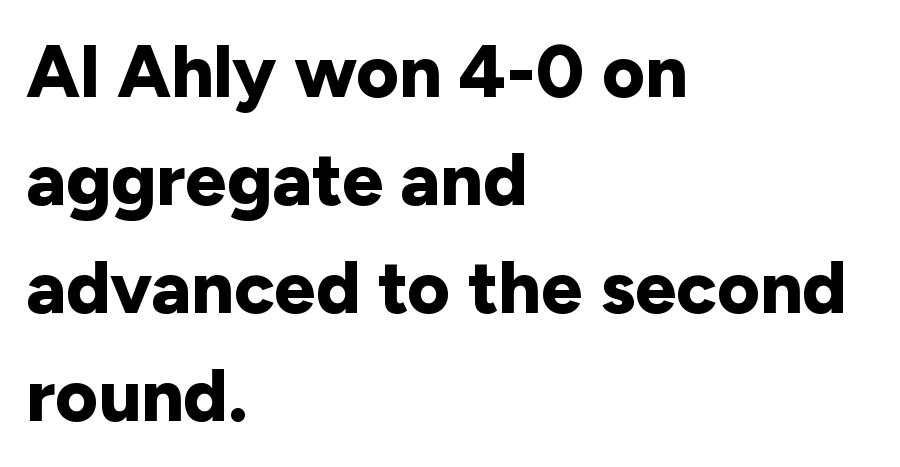
Q: Is the text bold? A: Yes.
Q: Is the text italic (slanted)? A: No, it is upright.
Q: Is the typeface a serif or a sans-serif typeface? A: Sans-serif.
Q: Is the text underlined? A: No.
Q: How is the paragraph aligned? A: Left-aligned.
Q: Is the spacing between letters normal or unusually wide? A: Normal.
Q: Is the spacing between lines tight, normal or loose? A: Normal.
Q: Width (condensed, normal, or wide)? A: Normal.
Q: Stroke contrast? A: Low.
Q: x-height? A: Medium.
Q: Monospaced? A: No.
